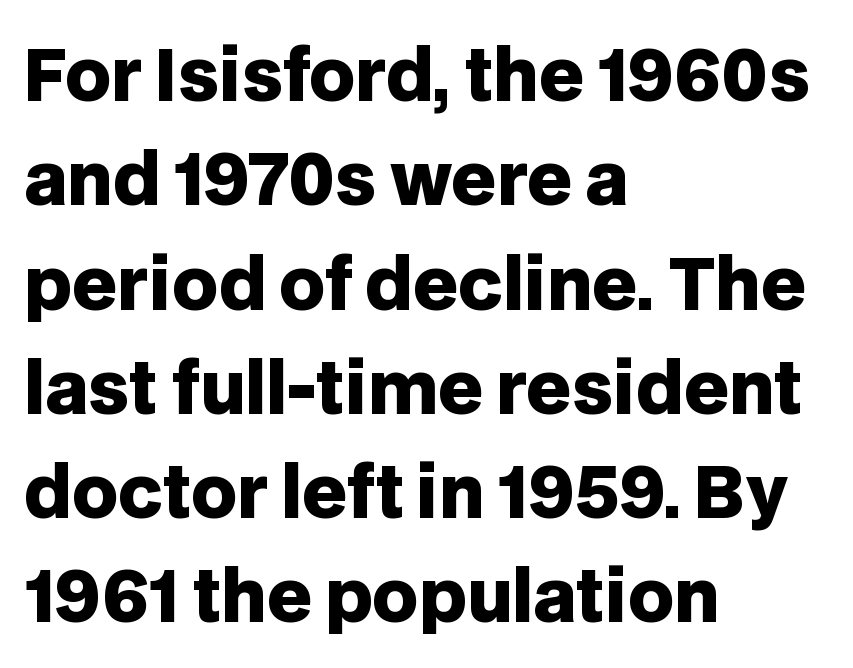
The image shows 70 px heavy sans-serif type, upright; set left-aligned, normal line spacing (1.49x), normal letter spacing, not underlined; low stroke contrast and a large x-height.
